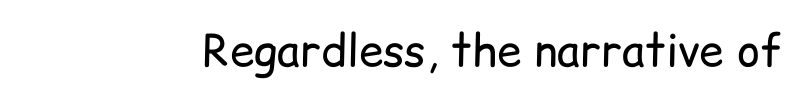
A roman cut, with each character standing at attention. Spacing between characters is what you'd get straight out of the box. A typesetter would call this proportional, since set widths differ per character. Check where the strokes stop: nothing finishes them off — pure sans.
